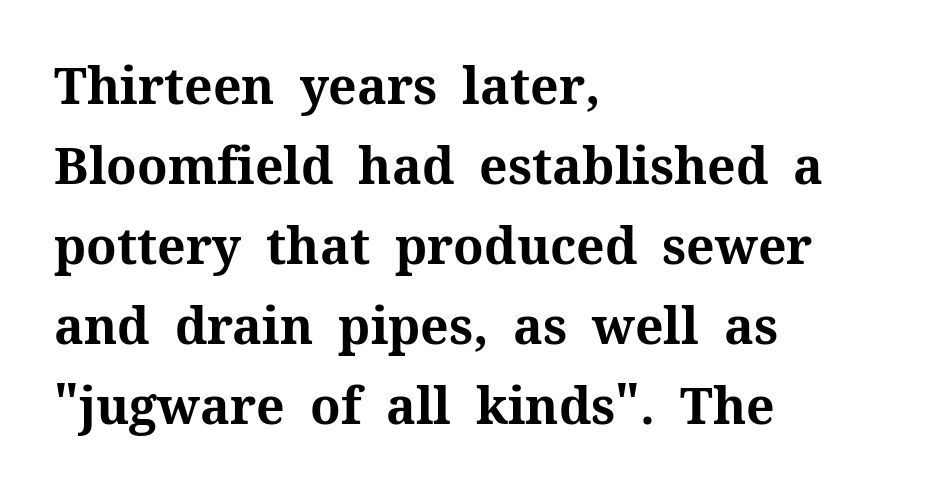
{"serif": "yes", "italic": "no", "bold": "yes", "weight": "bold", "width": "normal", "stroke_contrast": "medium", "x_height": "medium", "monospaced": "no", "underline": "no", "align": "left", "line_spacing": "normal", "line_spacing_ratio": 1.6, "letter_spacing": "normal", "letter_spacing_em": 0.0, "glyph_px": 50}
